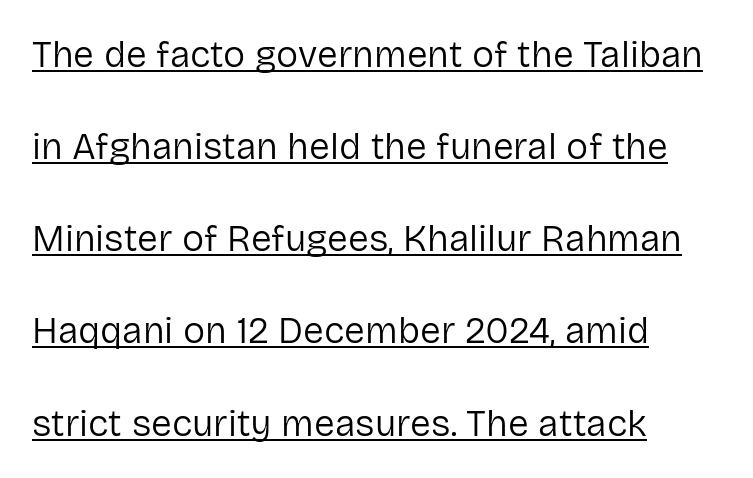
Q: Is the text bold? A: No.
Q: Is the text italic (slanted)? A: No, it is upright.
Q: Is the typeface a serif or a sans-serif typeface? A: Sans-serif.
Q: Is the text underlined? A: Yes.
Q: How is the paragraph aligned? A: Left-aligned.
Q: Is the spacing between letters normal or unusually wide? A: Normal.
Q: Is the spacing between lines tight, normal or loose? A: Loose.
Q: Width (condensed, normal, or wide)? A: Normal.
Q: Stroke contrast? A: Low.
Q: x-height? A: Medium.
Q: Monospaced? A: No.
